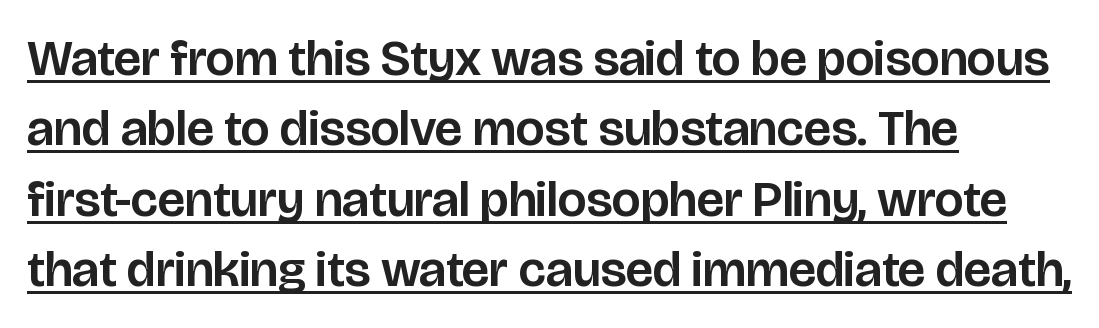
The rendering keeps characters at their native spacing. Interline gaps are of average width in this sample. The passage shown is typed in a proportional face where columns would drift. Letterform terminals end flat and unadorned throughout the passage. Line starts are locked; line ends wander.
